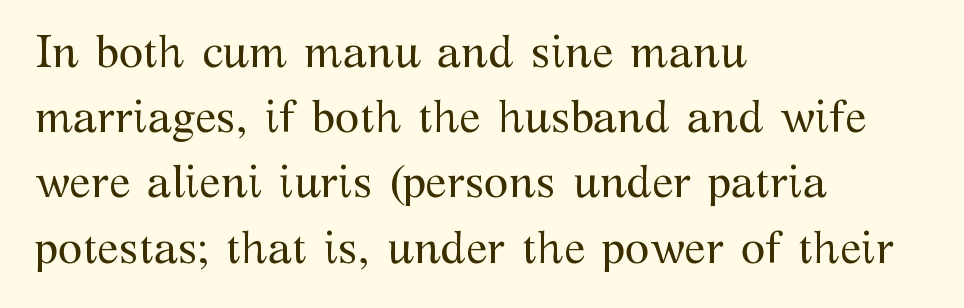
Q: Is the text bold? A: No.
Q: Is the text italic (slanted)? A: No, it is upright.
Q: Is the typeface a serif or a sans-serif typeface? A: Serif.
Q: Is the text underlined? A: No.
Q: How is the paragraph aligned? A: Left-aligned.
Q: Is the spacing between letters normal or unusually wide? A: Normal.
Q: Is the spacing between lines tight, normal or loose? A: Normal.
Q: Width (condensed, normal, or wide)? A: Normal.
Q: Stroke contrast? A: Medium.
Q: x-height? A: Medium.
Q: Monospaced? A: No.
